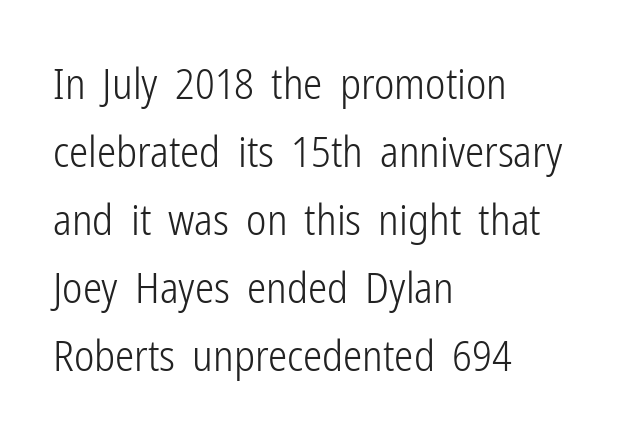
The image shows 43 px light, condensed sans-serif type, upright; set left-aligned, normal line spacing (1.58x), normal letter spacing, not underlined; low stroke contrast and a medium x-height.
